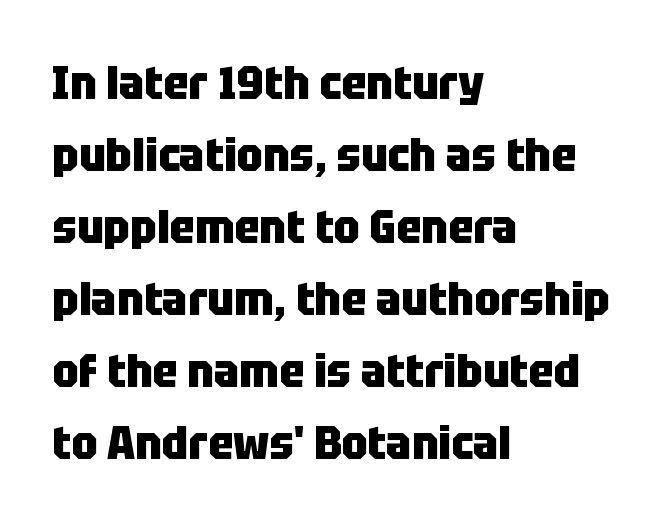
Q: Is the text bold? A: Yes.
Q: Is the text italic (slanted)? A: No, it is upright.
Q: Is the typeface a serif or a sans-serif typeface? A: Sans-serif.
Q: Is the text underlined? A: No.
Q: How is the paragraph aligned? A: Left-aligned.
Q: Is the spacing between letters normal or unusually wide? A: Normal.
Q: Is the spacing between lines tight, normal or loose? A: Normal.
Q: Width (condensed, normal, or wide)? A: Condensed.
Q: Stroke contrast? A: Low.
Q: x-height? A: Large.
Q: Monospaced? A: No.
